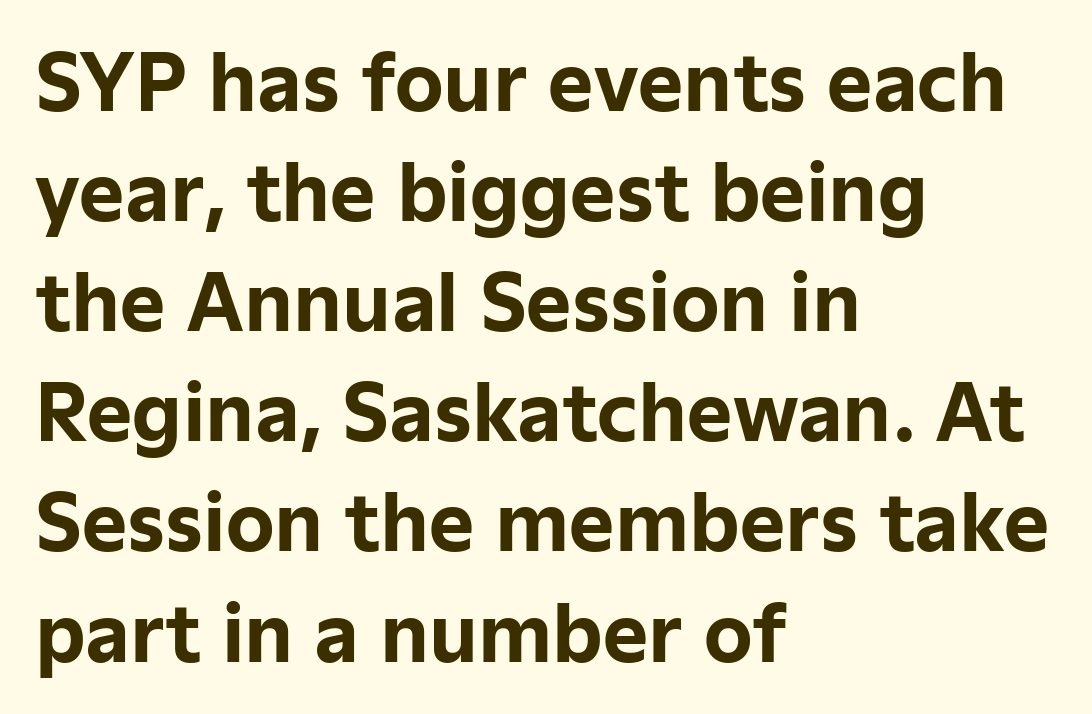
The image shows 77 px bold sans-serif type, upright; set left-aligned, normal line spacing (1.43x), normal letter spacing, not underlined; low stroke contrast and a medium x-height.
